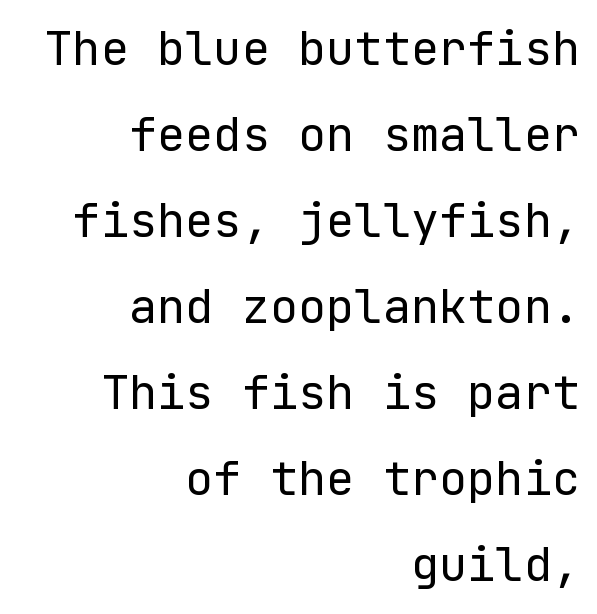
Every row of glyphs terminates at an identical x-position on the right. Does the lettering tilt? It doesn't — this is upright. Stroke terminals: plain, sans-serif. On a weight scale, this lands at 450 or below.
